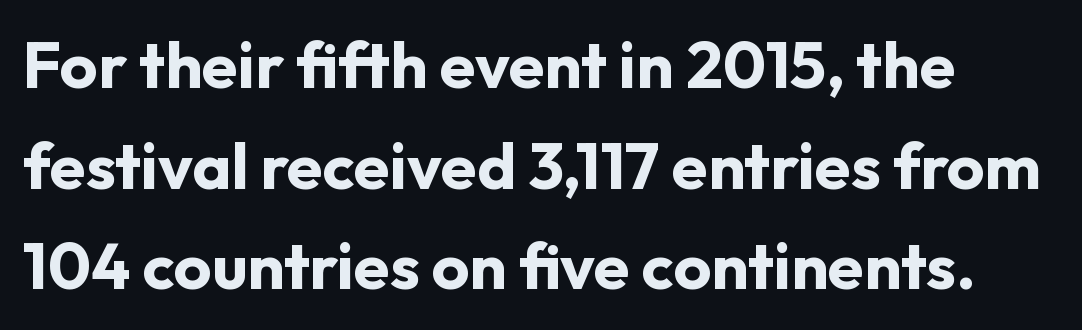
{"serif": "no", "italic": "no", "bold": "yes", "weight": "bold", "width": "normal", "stroke_contrast": "low", "x_height": "medium", "monospaced": "no", "underline": "no", "align": "left", "line_spacing": "normal", "line_spacing_ratio": 1.55, "letter_spacing": "normal", "letter_spacing_em": 0.0, "glyph_px": 65}
